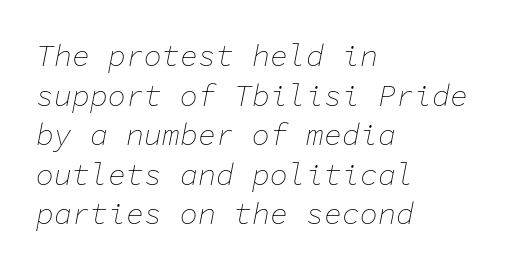
Q: Is the text bold? A: No.
Q: Is the text italic (slanted)? A: Yes, it leans right by about 11 degrees.
Q: Is the text underlined? A: No.
Q: How is the paragraph aligned? A: Left-aligned.
Q: Is the spacing between letters normal or unusually wide? A: Normal.
Q: Is the spacing between lines tight, normal or loose? A: Normal.
Q: Width (condensed, normal, or wide)? A: Normal.
Q: Stroke contrast? A: Low.
Q: x-height? A: Medium.
Q: Monospaced? A: Yes.
